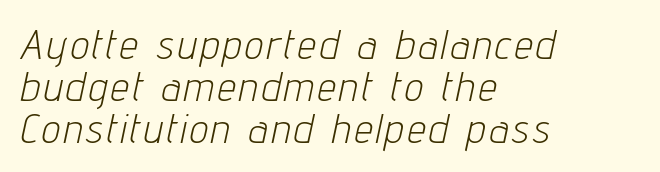
These lines stack with their left ends in a neat column. Underlining? Definitely not there. There's an unmistakable incline to the writing here. A typesetter would call this proportional, since set widths differ per character.
